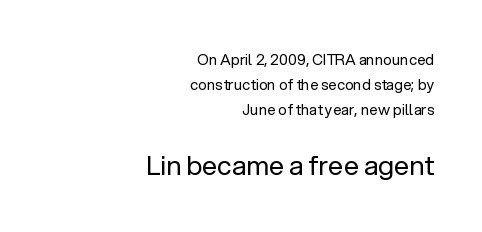
Q: Is the text bold? A: No.
Q: Is the text italic (slanted)? A: No, it is upright.
Q: Is the text underlined? A: No.
Q: How is the paragraph aligned? A: Right-aligned.
Q: Is the spacing between letters normal or unusually wide? A: Normal.
Q: Is the spacing between lines tight, normal or loose? A: Normal.
Q: Which block of text is set in a larger size, the first (top) or the second (bottom)? A: The second (bottom) one.
